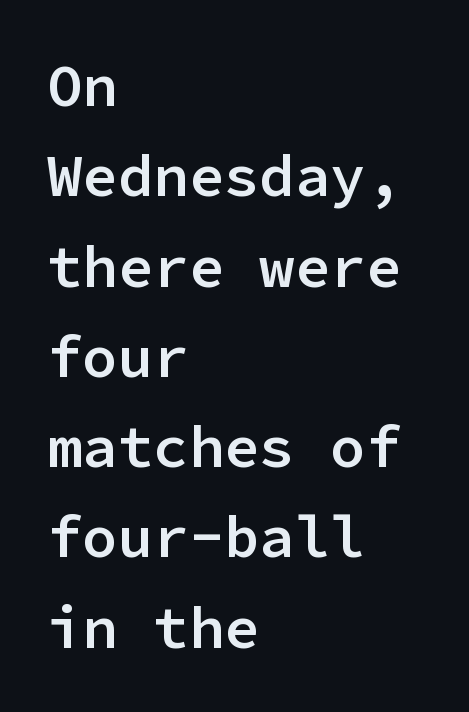
This is the regular roman posture of the typeface. A classic flush-left, rag-right setting is used for this passage. Baseline-to-baseline distance is the conventional proportion of letter height. The glyphs in this specimen are sans serif.
